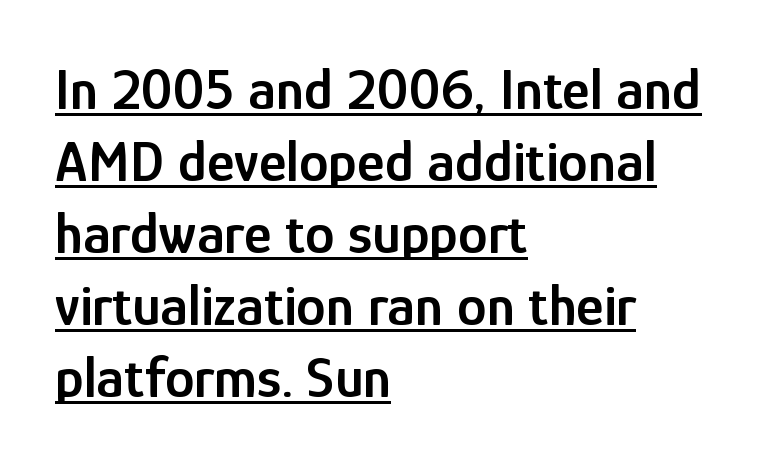
{"serif": "no", "italic": "no", "bold": "semi", "weight": "semibold", "width": "condensed", "stroke_contrast": "low", "x_height": "medium", "monospaced": "no", "underline": "yes", "align": "left", "line_spacing_ratio": 1.22, "letter_spacing": "normal", "letter_spacing_em": 0.0, "glyph_px": 59}
